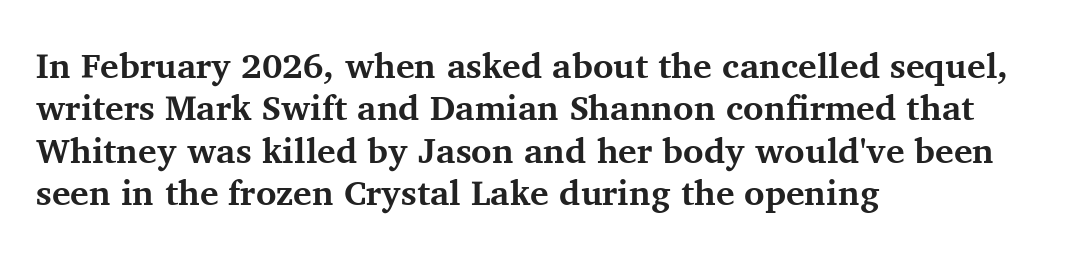
{"serif": "yes", "italic": "no", "bold": "yes", "weight": "bold", "width": "normal", "stroke_contrast": "medium", "x_height": "medium", "monospaced": "no", "underline": "no", "align": "left", "line_spacing_ratio": 1.21, "letter_spacing": "normal", "letter_spacing_em": 0.0, "glyph_px": 35}
